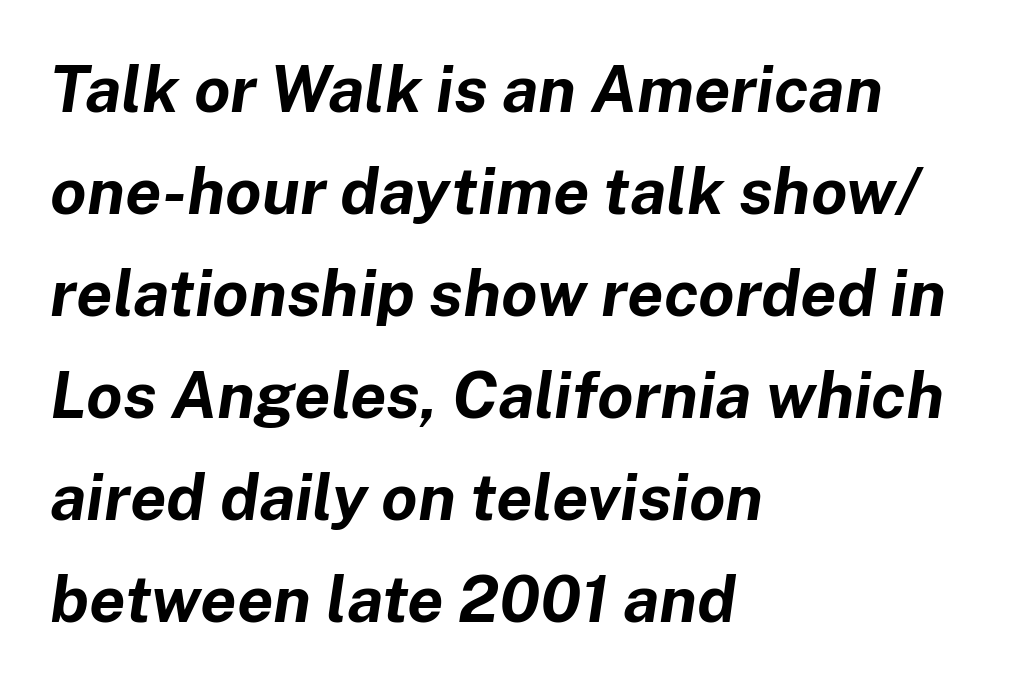
The image shows 65 px bold type, italic (leaning right); set left-aligned, normal line spacing (1.57x), normal letter spacing, not underlined; low stroke contrast and a medium x-height.
